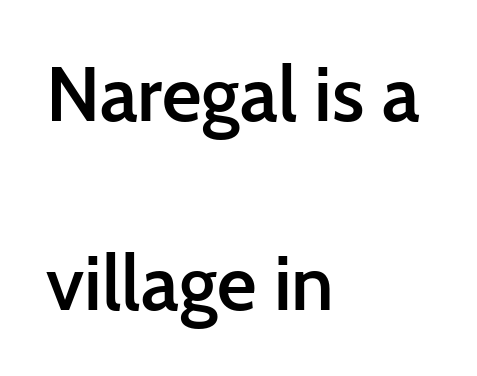
The image shows 77 px semibold sans-serif type, upright; set left-aligned, loose line spacing (2.45x), normal letter spacing, not underlined; low stroke contrast and a medium x-height.
